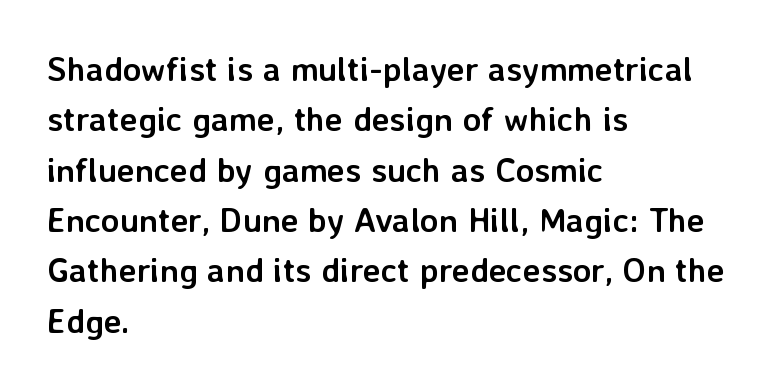
{"serif": "no", "italic": "no", "bold": "yes", "weight": "semibold", "width": "normal", "stroke_contrast": "low", "x_height": "medium", "monospaced": "no", "underline": "no", "align": "left", "line_spacing": "normal", "line_spacing_ratio": 1.48, "letter_spacing": "normal", "letter_spacing_em": 0.0, "glyph_px": 34}
